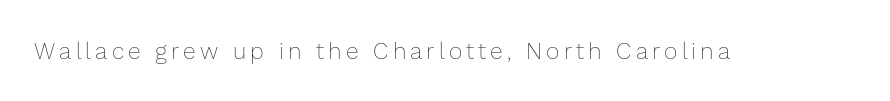
{"italic": "no", "bold": "no", "underline": "no", "glyph_px": 23}
